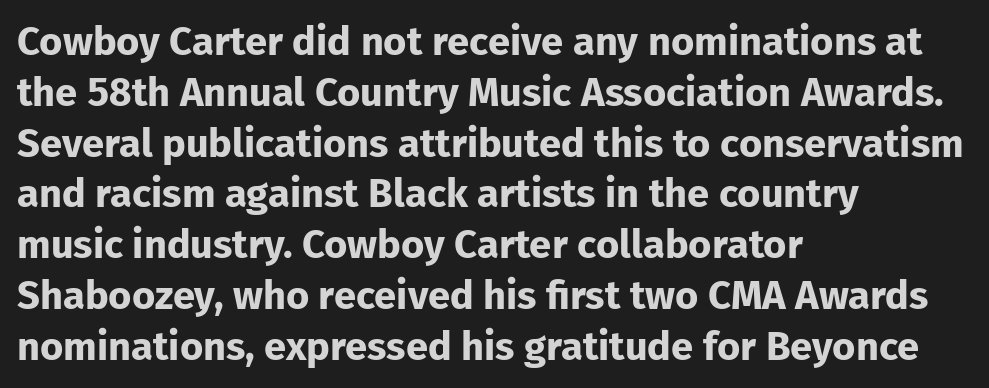
The image shows 40 px bold sans-serif type, upright; set left-aligned, normal line spacing (1.27x), normal letter spacing, not underlined; low stroke contrast and a medium x-height.
